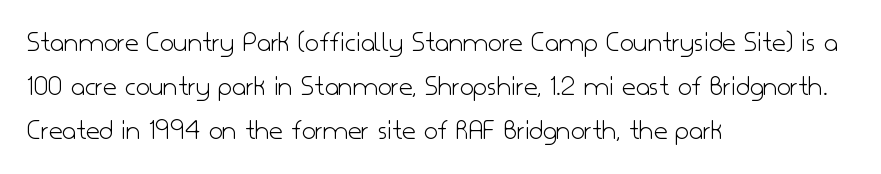
The string is rendered with underlining switched off. Is this a sans? Yes — the strokes have no serifs. The ragged edge is on the right, which tells us the setting is flush left. Style check: upright. Honestly, the letter spacing is just normal — you wouldn't notice it.
